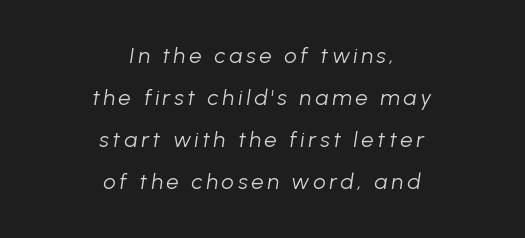
Q: Is the text bold? A: No.
Q: Is the text italic (slanted)? A: Yes, it leans right by about 8 degrees.
Q: Is the text underlined? A: No.
Q: How is the paragraph aligned? A: Centered.
Q: Is the spacing between lines tight, normal or loose? A: Loose.
